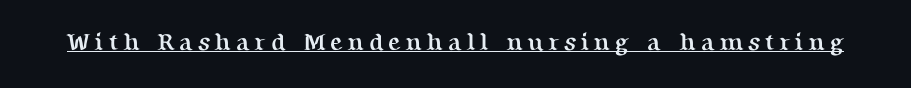
The image shows 24 px bold type, upright; set unusually wide letter spacing (+0.2 em), underlined.
